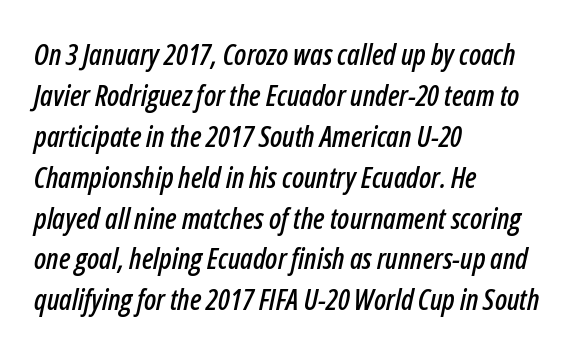
Q: Is the text italic (slanted)? A: Yes, it leans right by about 12 degrees.
Q: Is the text underlined? A: No.
Q: How is the paragraph aligned? A: Left-aligned.
Q: Is the spacing between letters normal or unusually wide? A: Normal.
Q: Is the spacing between lines tight, normal or loose? A: Normal.
Q: Width (condensed, normal, or wide)? A: Condensed.
Q: Stroke contrast? A: Low.
Q: x-height? A: Medium.
Q: Monospaced? A: No.
